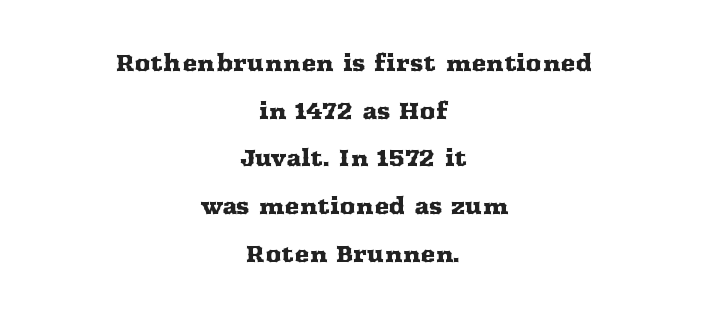
Words float on clear page, feet unadorned. The face used here is rendered with its standard letterfit. Each new line begins a long way beneath the previous one. In terms of posture, this sample is upright. Horizontally, the lines are justified to the midpoint only.
